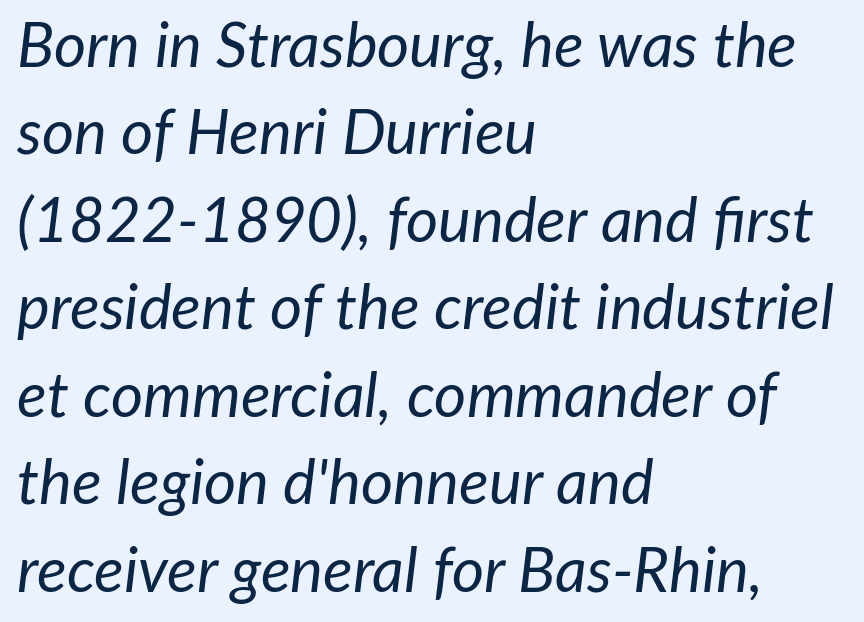
Q: Is the text bold? A: No.
Q: Is the text italic (slanted)? A: Yes, it leans right by about 7 degrees.
Q: Is the text underlined? A: No.
Q: How is the paragraph aligned? A: Left-aligned.
Q: Is the spacing between letters normal or unusually wide? A: Normal.
Q: Is the spacing between lines tight, normal or loose? A: Normal.
Q: Width (condensed, normal, or wide)? A: Normal.
Q: Stroke contrast? A: Low.
Q: x-height? A: Medium.
Q: Monospaced? A: No.
